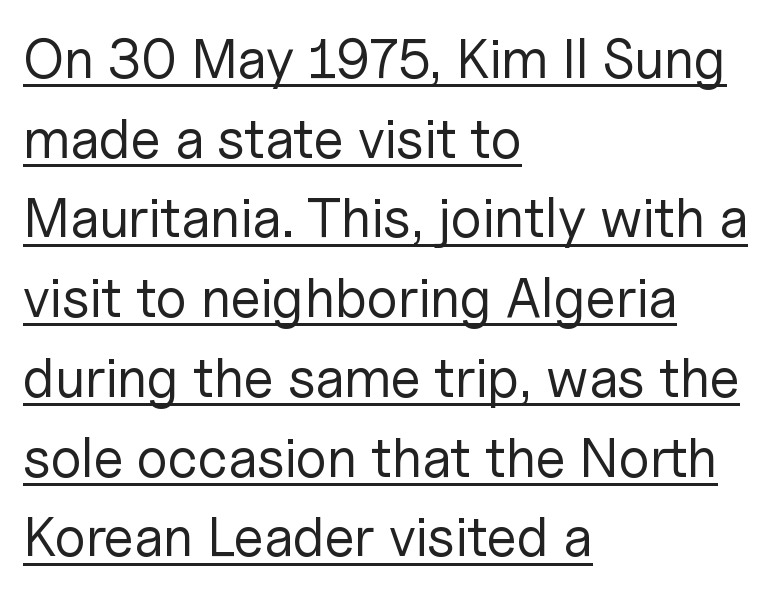
The image shows 55 px regular-weight sans-serif type, upright; set left-aligned, normal line spacing (1.45x), normal letter spacing, underlined; low stroke contrast and a medium x-height.
